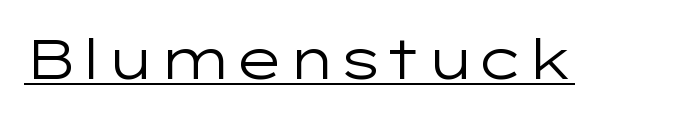
Q: Is the text bold? A: No.
Q: Is the text italic (slanted)? A: No, it is upright.
Q: Is the typeface a serif or a sans-serif typeface? A: Sans-serif.
Q: Is the text underlined? A: Yes.
Q: Is the spacing between letters normal or unusually wide? A: Normal.
Q: Width (condensed, normal, or wide)? A: Wide.
Q: Stroke contrast? A: Low.
Q: x-height? A: Medium.
Q: Monospaced? A: No.
